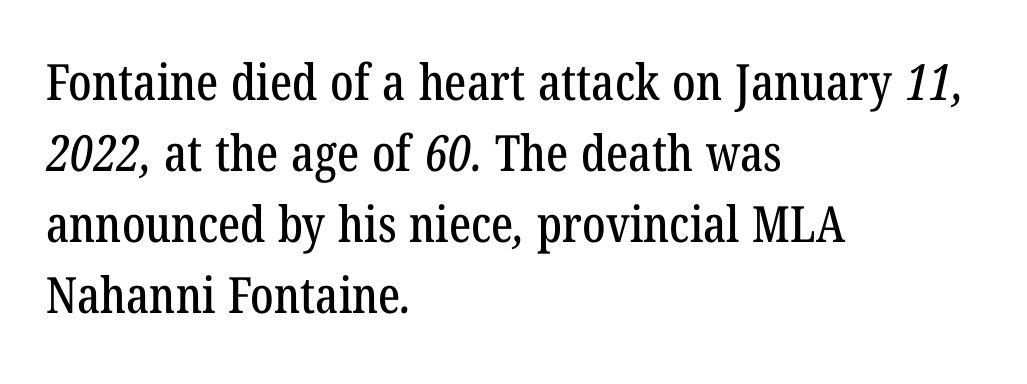
Compared with typical body copy, the letter spacing here is the same. In terms of leading, this rendering sits right in the middle. Notice how the passage keeps a crisp vertical edge on the left only. This sample has the flowing, uneven cadence of proportional lettering. Regarding serifs, this sample has them.
